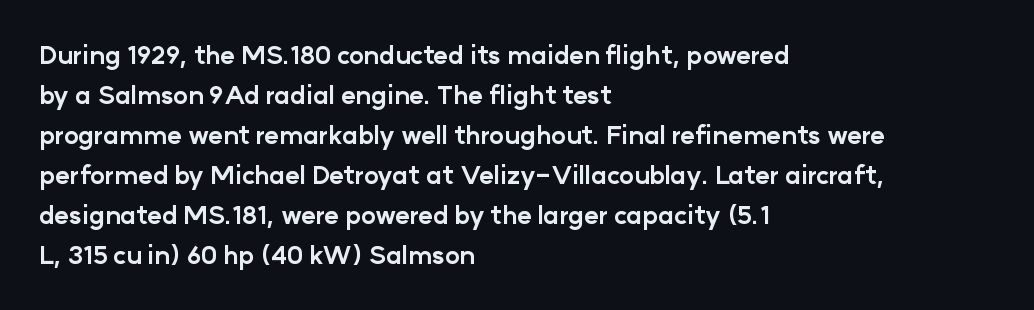
{"italic": "no", "bold": "yes", "underline": "no", "align": "left", "line_spacing": "normal", "line_spacing_ratio": 1.6, "letter_spacing": "normal", "letter_spacing_em": 0.0, "glyph_px": 25}
